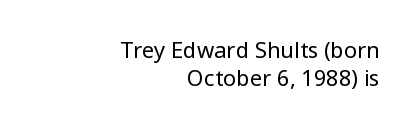
The image shows 22 px text type, upright; set right-aligned, normal line spacing (1.28x), normal letter spacing, not underlined.
